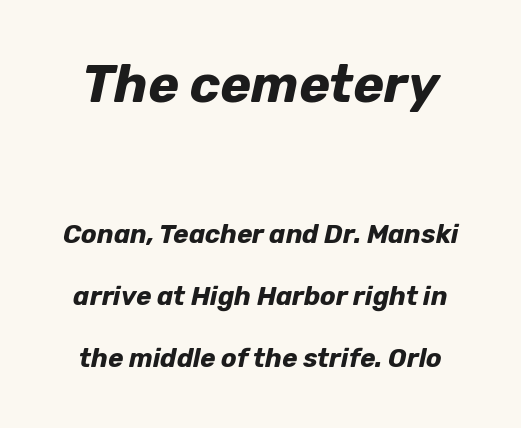
You could call the tracking neutral — neither tight nor loose. The area under the type is left untouched. Thick stems and heavy bowls — unmistakably bold. The designer gave the opening block more size than the closing block.
